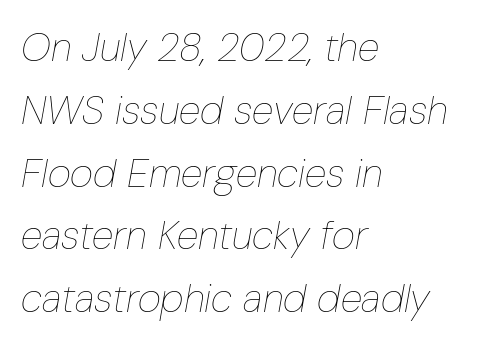
Q: Is the text bold? A: No.
Q: Is the text italic (slanted)? A: Yes, it leans right by about 10 degrees.
Q: Is the text underlined? A: No.
Q: How is the paragraph aligned? A: Left-aligned.
Q: Is the spacing between letters normal or unusually wide? A: Normal.
Q: Is the spacing between lines tight, normal or loose? A: Normal.
Q: Width (condensed, normal, or wide)? A: Condensed.
Q: Stroke contrast? A: Low.
Q: x-height? A: Medium.
Q: Monospaced? A: No.
